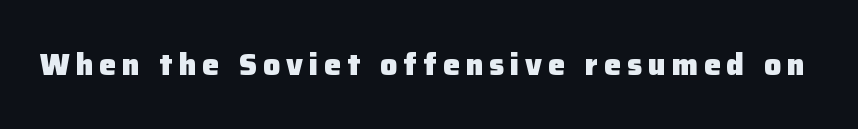
{"serif": "no", "italic": "no", "bold": "yes", "weight": "heavy", "width": "normal", "stroke_contrast": "low", "x_height": "medium", "monospaced": "no", "underline": "no", "letter_spacing": "wide", "letter_spacing_em": 0.2, "glyph_px": 30}
